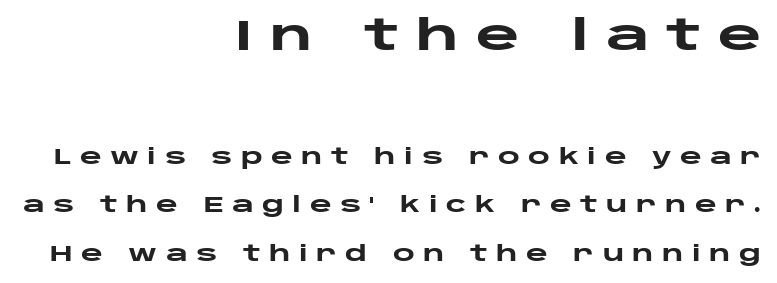
Q: Is the text bold? A: Yes.
Q: Is the text italic (slanted)? A: No, it is upright.
Q: Is the typeface a serif or a sans-serif typeface? A: Sans-serif.
Q: Is the text underlined? A: No.
Q: How is the paragraph aligned? A: Right-aligned.
Q: Is the spacing between letters normal or unusually wide? A: Unusually wide.
Q: Is the spacing between lines tight, normal or loose? A: Loose.
Q: Which block of text is set in a larger size, the first (top) or the second (bottom)? A: The first (top) one.
Q: Width (condensed, normal, or wide)? A: Wide.
Q: Stroke contrast? A: Low.
Q: x-height? A: Large.
Q: Monospaced? A: No.
